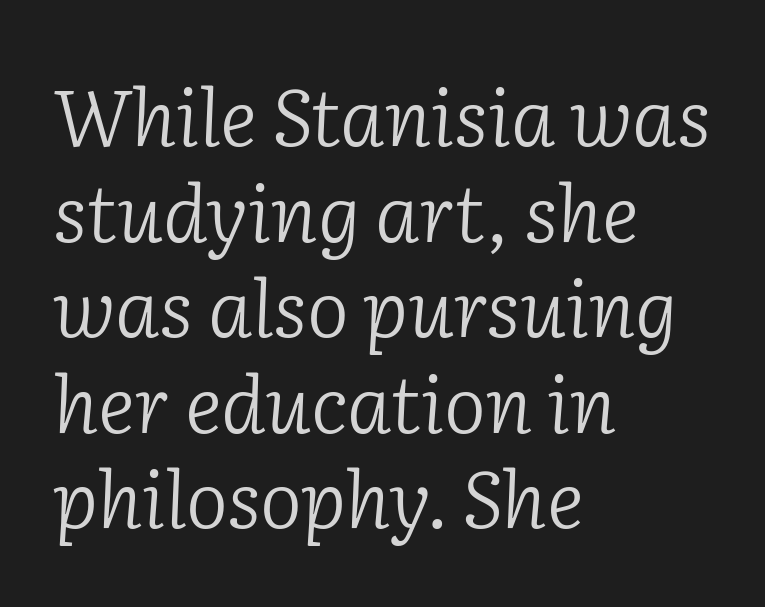
The image shows 79 px light serif type, italic (leaning right); set left-aligned, line spacing 1.21x, normal letter spacing, not underlined; low stroke contrast and a medium x-height.
